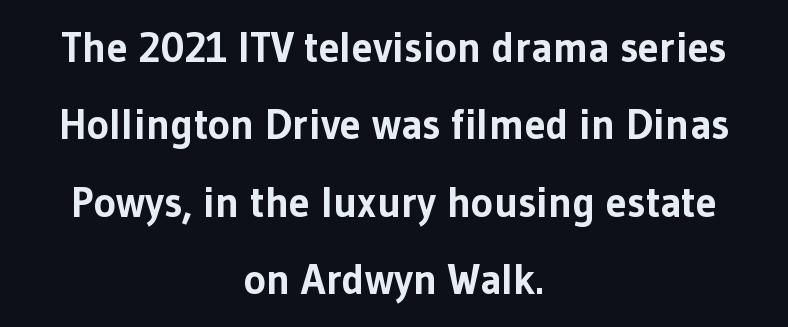
Q: Is the text bold? A: Yes.
Q: Is the text italic (slanted)? A: No, it is upright.
Q: Is the typeface a serif or a sans-serif typeface? A: Sans-serif.
Q: Is the text underlined? A: No.
Q: How is the paragraph aligned? A: Centered.
Q: Is the spacing between letters normal or unusually wide? A: Normal.
Q: Width (condensed, normal, or wide)? A: Normal.
Q: Stroke contrast? A: Low.
Q: x-height? A: Medium.
Q: Monospaced? A: No.
